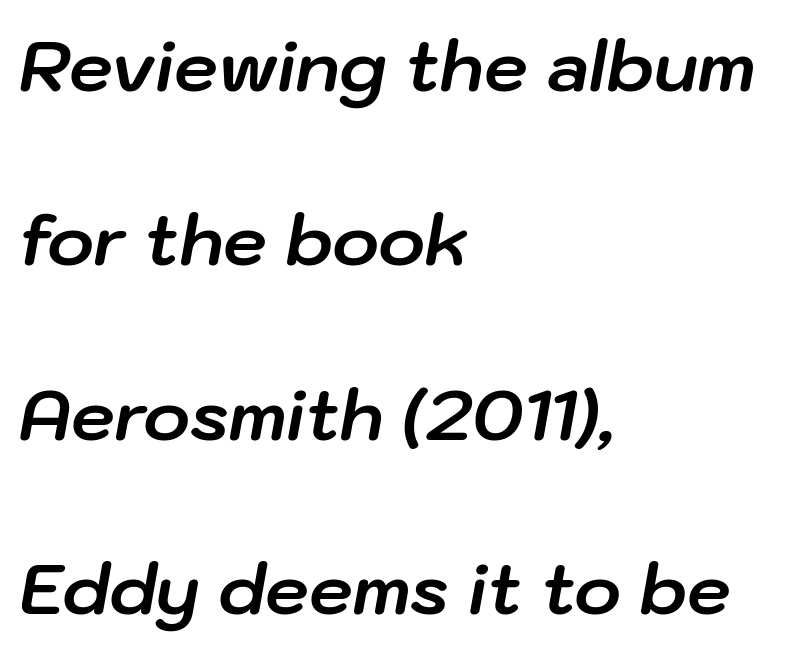
You could not count columns in this text — the font is proportionally spaced. Standard letterfit; no display-style spreading of the glyphs. Glance below the letters and you will spot only blank space. A student would call this left alignment; a typographer would say flush left, rag right. Designer's note — italics engaged. Horizontal bands of white between lines are thick stripes.
